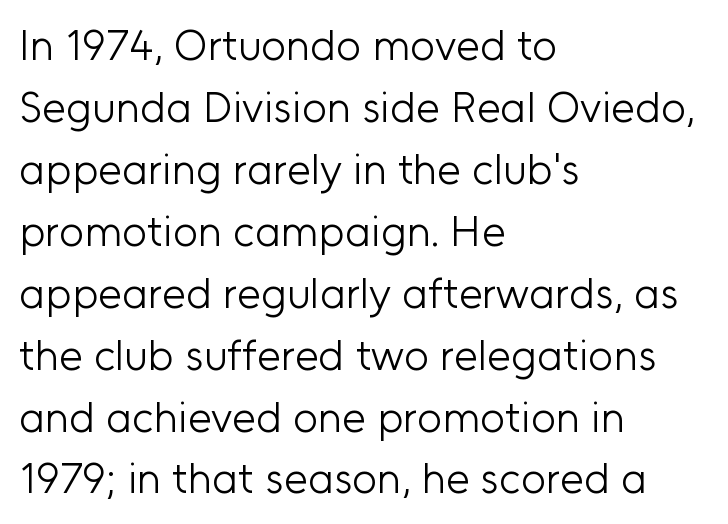
{"serif": "no", "italic": "no", "bold": "no", "weight": "light", "width": "normal", "stroke_contrast": "low", "x_height": "medium", "monospaced": "no", "underline": "no", "align": "left", "line_spacing": "normal", "line_spacing_ratio": 1.44, "letter_spacing": "normal", "letter_spacing_em": 0.0, "glyph_px": 43}
